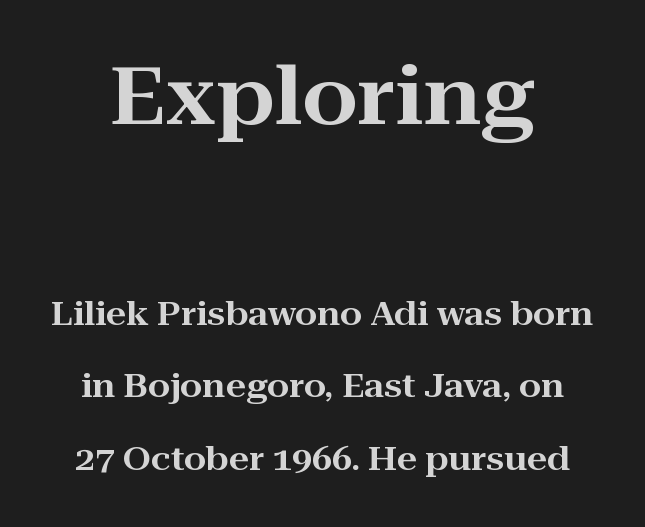
A student would notice the top passage is typeset larger than what follows. Nope, not italic — everything's standing straight. Note the varied advance widths — an 'i' is clearly narrower than an 'm'. Compared with typical body copy, the letter spacing here is the same. Look at the bottom of the vertical strokes: they flare into serifs here.
